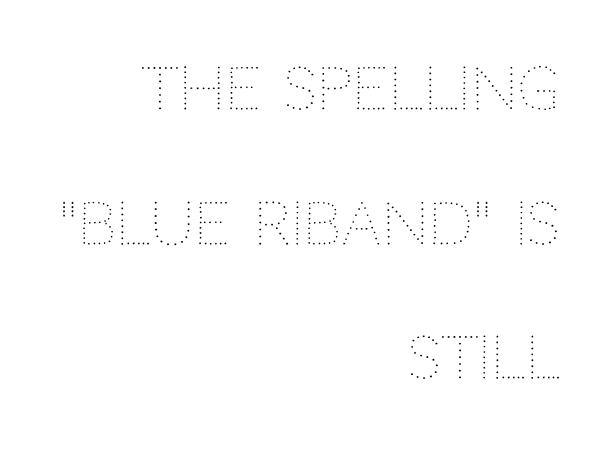
Horizontal alignment here is rightward, an uncommon choice for prose. One glance says open: line gaps are wider than usual. Character widths vary here, with narrow letters taking less room than wide ones. Weight class: somewhere from thin through regular. Decoration check: the copy has no underline.
